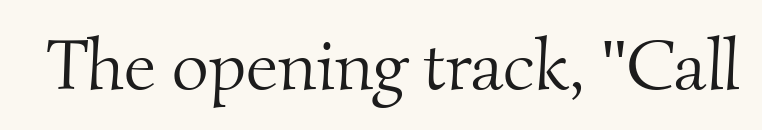
{"serif": "yes", "bold": "no", "weight": "light", "width": "normal", "stroke_contrast": "medium", "x_height": "small", "monospaced": "no", "underline": "no", "letter_spacing": "normal", "letter_spacing_em": 0.0, "glyph_px": 71}
